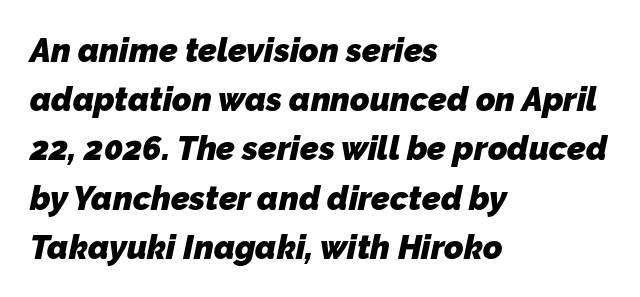
No feet cap the strokes, marking this as sans-serif type. Every row of glyphs begins at an identical x-position on the left. You'd pick this weight for a headline — it's a proper bold. In terms of leading, this rendering sits right in the middle. The face used here is rendered with its standard letterfit.
